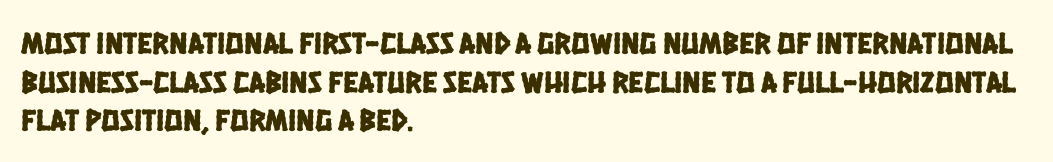
Observe the ordinary spacing: letters are neighbours, not strangers. Caption: multi-line text, flush left, ragged right. Type without underlining. Interline gaps are of average width in this sample. Spacing verdict: proportional, widths tailored to each character. Note: no serifs on the glyphs.
